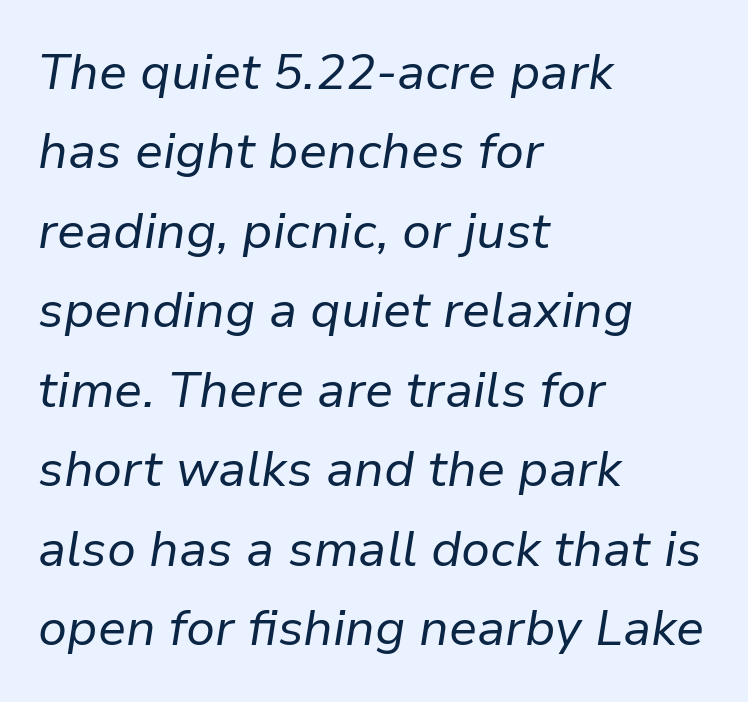
The rows are spaced the way most documents space them. The cut favours lightness, reaching ordinary text weight at its darkest. Check under the words: just untouched page. Each line starts at the same left margin while the right side varies. Italic: yes, the glyphs are oblique. The face used here is proportionally spaced, like ordinary book or web type.
